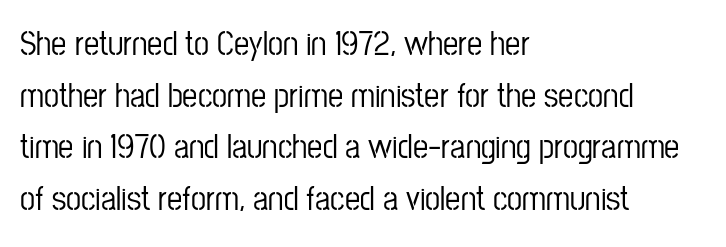
One glance says typical: line gaps are just what's usual. Do the characters align in a grid? No, the font is proportional. The font's upright variant was chosen for this text. You can tell from the bare stems that sans-serif type was used.
